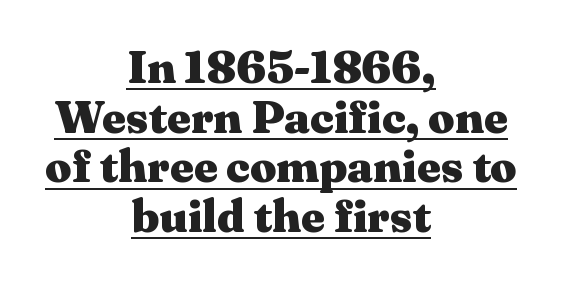
{"serif": "yes", "italic": "no", "bold": "yes", "weight": "heavy", "width": "wide", "stroke_contrast": "medium", "x_height": "medium", "monospaced": "no", "underline": "yes", "align": "center", "line_spacing": "tight", "line_spacing_ratio": 1.08, "letter_spacing": "normal", "letter_spacing_em": 0.0, "glyph_px": 46}
